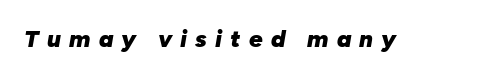
{"italic": "yes", "lean": "right", "slant_degrees": 10, "bold": "yes", "underline": "no", "letter_spacing": "wide", "letter_spacing_em": 0.34, "glyph_px": 24}
